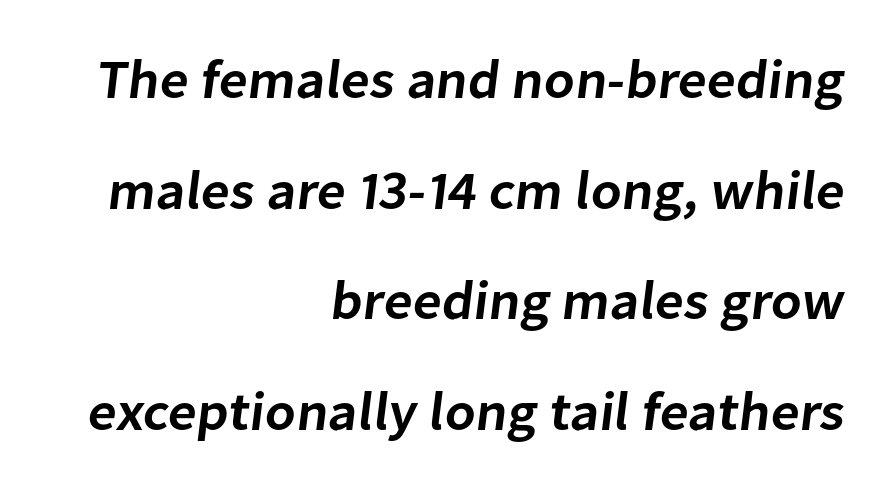
The image shows 55 px semibold sans-serif type; set right-aligned, loose line spacing (2.01x), normal letter spacing, not underlined; low stroke contrast and a medium x-height.
